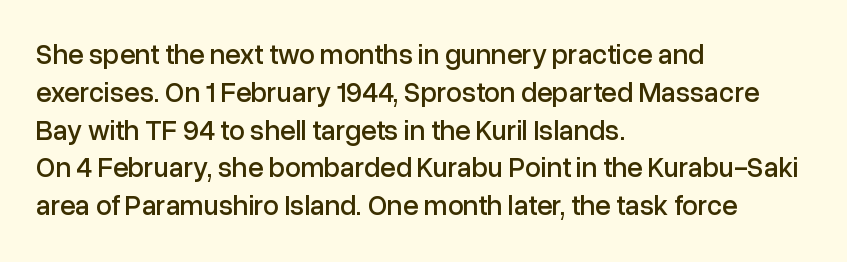
{"serif": "no", "italic": "no", "width": "normal", "stroke_contrast": "low", "x_height": "medium", "monospaced": "no", "underline": "no", "align": "left", "line_spacing": "normal", "line_spacing_ratio": 1.35, "letter_spacing": "normal", "letter_spacing_em": 0.0, "glyph_px": 28}
